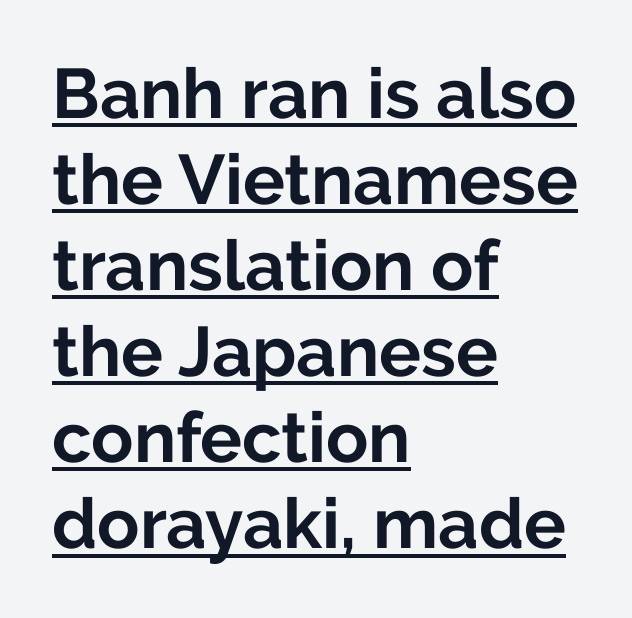
Nope, not italic — everything's standing straight. The glyphs are accompanied by a horizontal stroke just below them. The tracking reads as untouched default to a designer's eye. A classic flush-left, rag-right setting is used for this passage.
